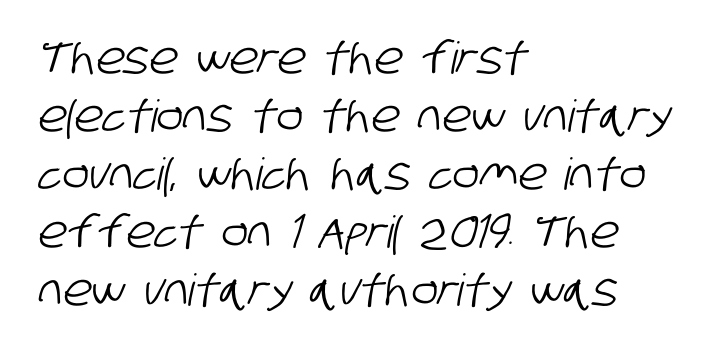
{"serif": "no", "width": "condensed", "stroke_contrast": "low", "x_height": "large", "monospaced": "no", "underline": "no", "align": "left", "line_spacing": "normal", "line_spacing_ratio": 1.32, "letter_spacing": "normal", "letter_spacing_em": 0.0, "glyph_px": 44}
